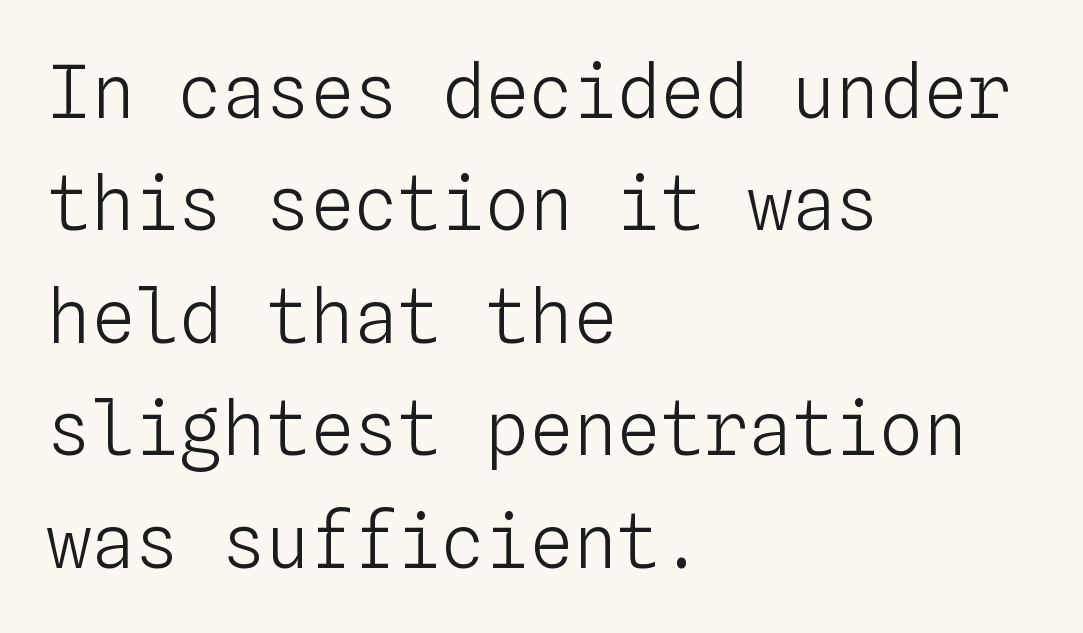
Just letters on the line, the space beneath them empty. Notice how the stems are strictly vertical — no italics here. Unbolded letterforms with no extra heft. This rendering leaves character spacing at its baseline value. The passage shown is typed in a monospace face where columns stay perfectly aligned.
